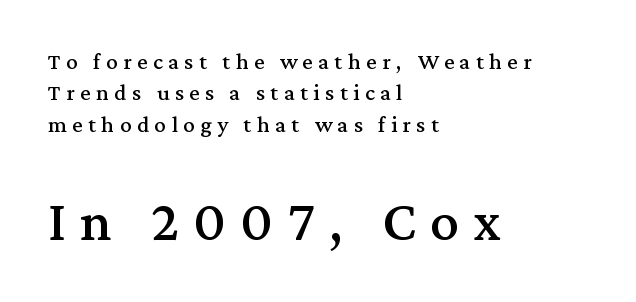
Q: Is the text italic (slanted)? A: No, it is upright.
Q: Is the typeface a serif or a sans-serif typeface? A: Serif.
Q: Is the text underlined? A: No.
Q: How is the paragraph aligned? A: Left-aligned.
Q: Is the spacing between letters normal or unusually wide? A: Unusually wide.
Q: Is the spacing between lines tight, normal or loose? A: Normal.
Q: Which block of text is set in a larger size, the first (top) or the second (bottom)? A: The second (bottom) one.
Q: Width (condensed, normal, or wide)? A: Normal.
Q: Stroke contrast? A: Medium.
Q: x-height? A: Medium.
Q: Monospaced? A: No.
